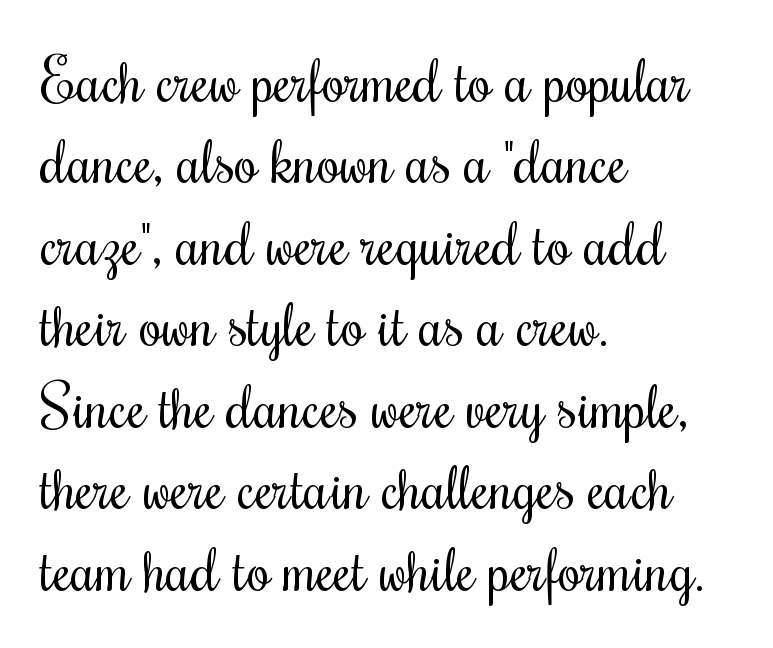
Q: Is the text bold? A: No.
Q: Is the text italic (slanted)? A: Yes.
Q: Is the text underlined? A: No.
Q: How is the paragraph aligned? A: Left-aligned.
Q: Is the spacing between letters normal or unusually wide? A: Normal.
Q: Is the spacing between lines tight, normal or loose? A: Normal.
Q: Width (condensed, normal, or wide)? A: Condensed.
Q: Stroke contrast? A: Medium.
Q: x-height? A: Small.
Q: Monospaced? A: No.
